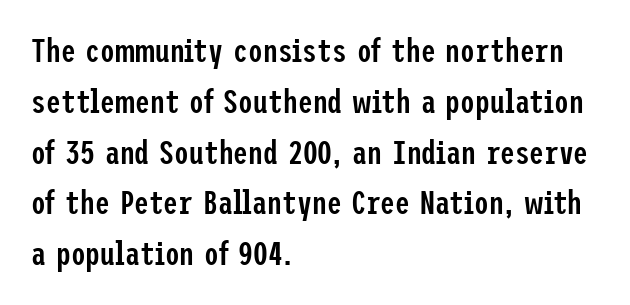
Q: Is the text bold? A: Semi-bold.
Q: Is the text italic (slanted)? A: No, it is upright.
Q: Is the typeface a serif or a sans-serif typeface? A: Sans-serif.
Q: Is the text underlined? A: No.
Q: How is the paragraph aligned? A: Left-aligned.
Q: Is the spacing between letters normal or unusually wide? A: Normal.
Q: Is the spacing between lines tight, normal or loose? A: Normal.
Q: Width (condensed, normal, or wide)? A: Condensed.
Q: Stroke contrast? A: Low.
Q: x-height? A: Medium.
